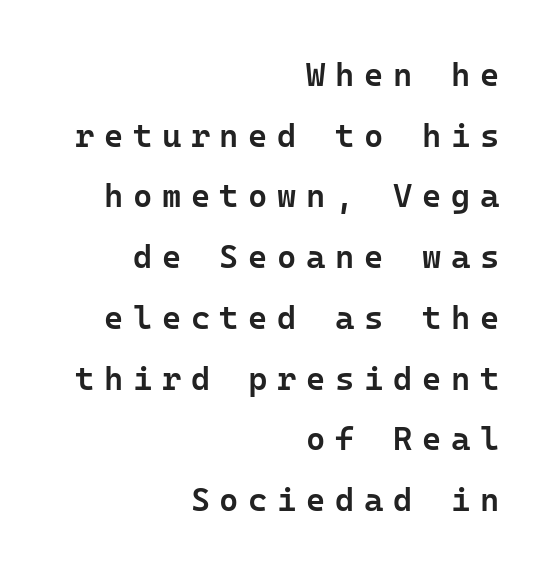
The image shows 33 px semibold sans-serif type, upright; set right-aligned, line spacing 1.84x, unusually wide letter spacing (+0.29 em), not underlined; low stroke contrast and a medium x-height.
